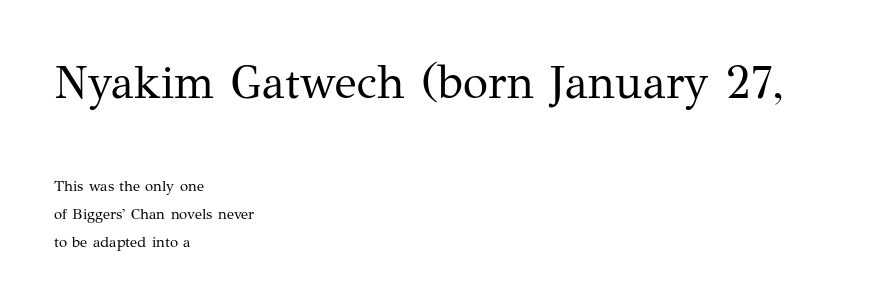
Q: Is the text bold? A: No.
Q: Is the text italic (slanted)? A: No, it is upright.
Q: Is the typeface a serif or a sans-serif typeface? A: Serif.
Q: Is the text underlined? A: No.
Q: How is the paragraph aligned? A: Left-aligned.
Q: Is the spacing between letters normal or unusually wide? A: Normal.
Q: Which block of text is set in a larger size, the first (top) or the second (bottom)? A: The first (top) one.
Q: Width (condensed, normal, or wide)? A: Normal.
Q: Stroke contrast? A: Medium.
Q: x-height? A: Medium.
Q: Monospaced? A: No.
